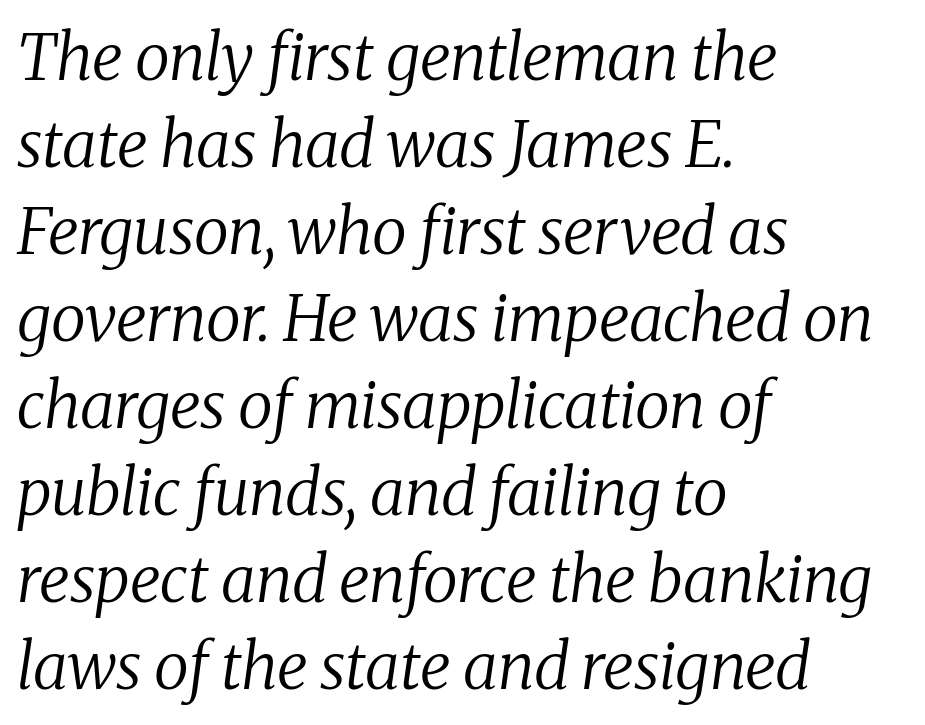
Q: Is the text bold? A: No.
Q: Is the text italic (slanted)? A: Yes, it leans right by about 8 degrees.
Q: Is the typeface a serif or a sans-serif typeface? A: Serif.
Q: Is the text underlined? A: No.
Q: How is the paragraph aligned? A: Left-aligned.
Q: Is the spacing between letters normal or unusually wide? A: Normal.
Q: Is the spacing between lines tight, normal or loose? A: Normal.
Q: Width (condensed, normal, or wide)? A: Normal.
Q: Stroke contrast? A: Medium.
Q: x-height? A: Medium.
Q: Monospaced? A: No.
